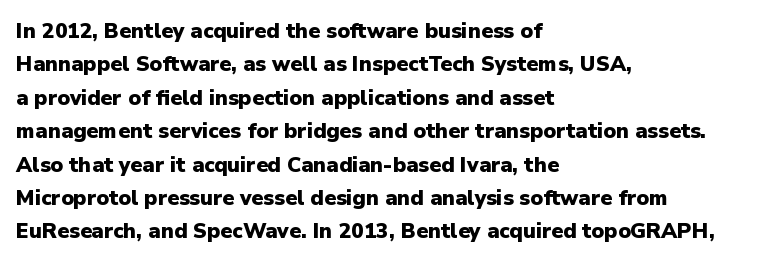
{"italic": "no", "bold": "yes", "underline": "no", "align": "left", "line_spacing": "normal", "line_spacing_ratio": 1.59, "letter_spacing": "normal", "letter_spacing_em": 0.0, "glyph_px": 21}
